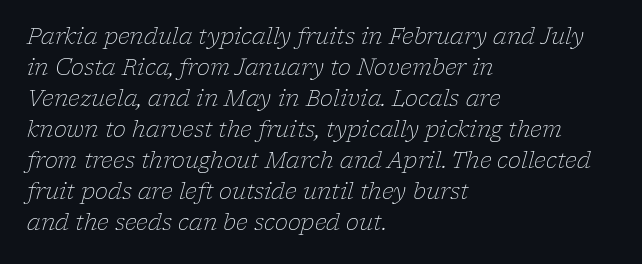
The gaps between neighbouring characters are ordinary and unremarkable. The strokes carry an ordinary text weight at most. Teacher's note: observe the even left margin — that is flush-left alignment. Quick note: underline off. Compared with typical paragraphs, the rows here are spaced about the same.
